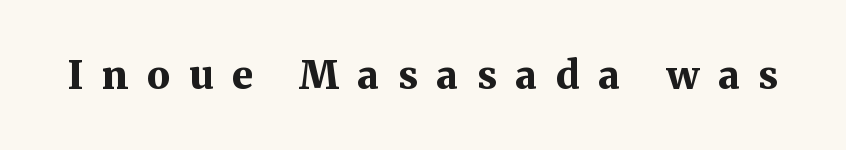
Italic? Not at all — the glyphs are vertical. I'd call this a serif setting — the letters wear small feet. I'd describe the lettering as bold — thick and assertive. Is the letter spacing exaggerated? Yes — the characters are pushed far apart. Any mark beneath the type? The region is blank. Here the designer chose a conventional face with non-uniform glyph widths.
